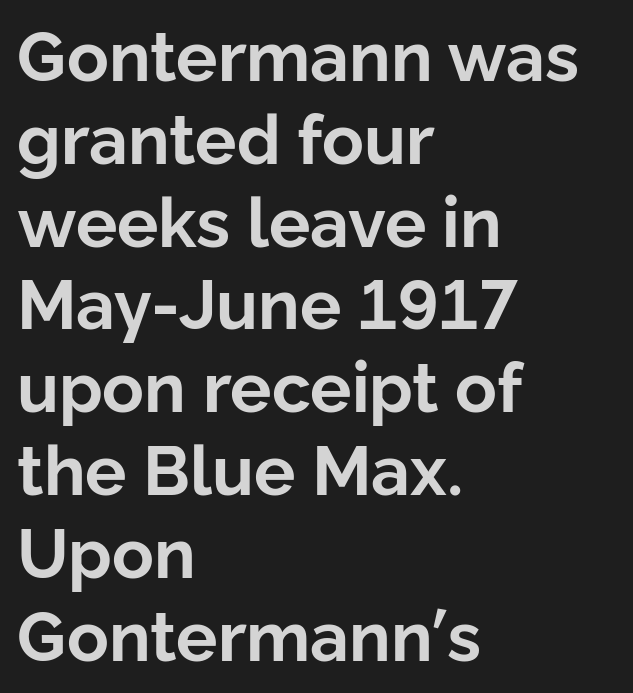
{"serif": "no", "italic": "no", "bold": "yes", "weight": "bold", "width": "normal", "stroke_contrast": "low", "x_height": "medium", "monospaced": "no", "underline": "no", "align": "left", "line_spacing_ratio": 1.2, "letter_spacing": "normal", "letter_spacing_em": 0.0, "glyph_px": 69}
